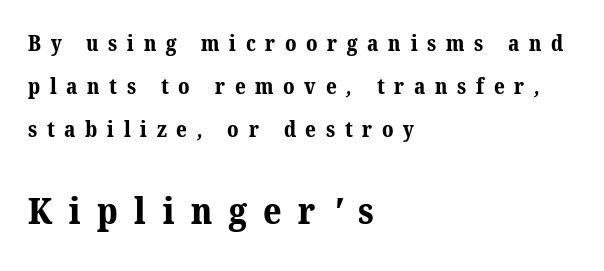
Letters rest on an invisible, unmarked baseline. The face used here appears at its bigger size in the lower chunk. A typesetter would label this face a serif. This sample is left-justified, so line endings fall wherever the words run out.
